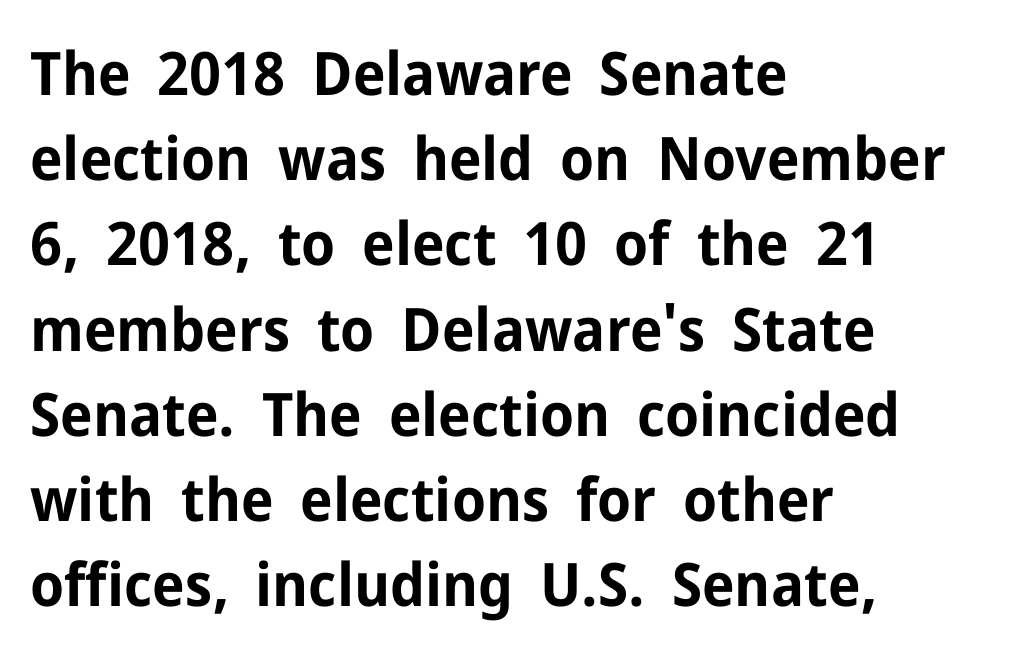
{"serif": "no", "italic": "no", "bold": "yes", "weight": "bold", "width": "normal", "stroke_contrast": "low", "x_height": "medium", "monospaced": "no", "underline": "no", "align": "left", "line_spacing": "normal", "line_spacing_ratio": 1.42, "letter_spacing": "normal", "letter_spacing_em": 0.0, "glyph_px": 60}
